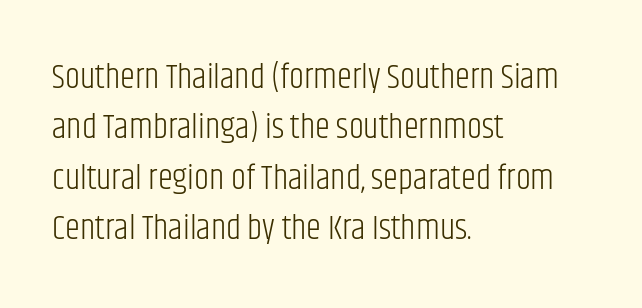
Q: Is the text bold? A: No.
Q: Is the text italic (slanted)? A: No, it is upright.
Q: Is the typeface a serif or a sans-serif typeface? A: Sans-serif.
Q: Is the text underlined? A: No.
Q: How is the paragraph aligned? A: Left-aligned.
Q: Is the spacing between letters normal or unusually wide? A: Normal.
Q: Is the spacing between lines tight, normal or loose? A: Normal.
Q: Width (condensed, normal, or wide)? A: Condensed.
Q: Stroke contrast? A: Low.
Q: x-height? A: Large.
Q: Monospaced? A: No.
